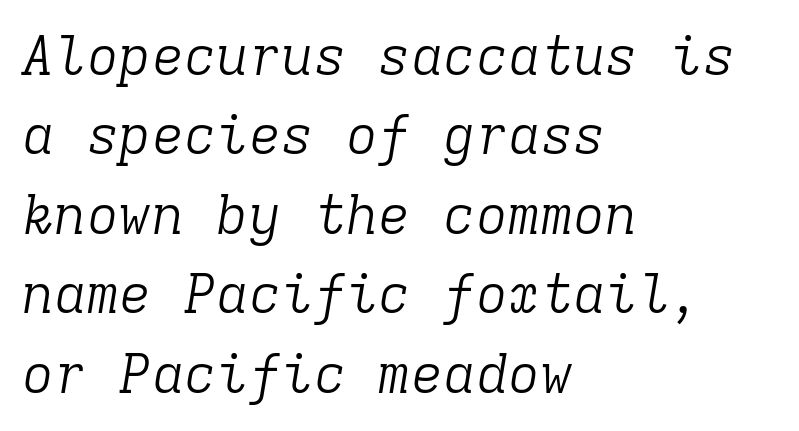
Q: Is the text bold? A: No.
Q: Is the text italic (slanted)? A: Yes, it leans right by about 9 degrees.
Q: Is the typeface a serif or a sans-serif typeface? A: Serif.
Q: Is the text underlined? A: No.
Q: How is the paragraph aligned? A: Left-aligned.
Q: Is the spacing between letters normal or unusually wide? A: Normal.
Q: Is the spacing between lines tight, normal or loose? A: Normal.
Q: Width (condensed, normal, or wide)? A: Normal.
Q: Stroke contrast? A: Low.
Q: x-height? A: Medium.
Q: Monospaced? A: Yes.
